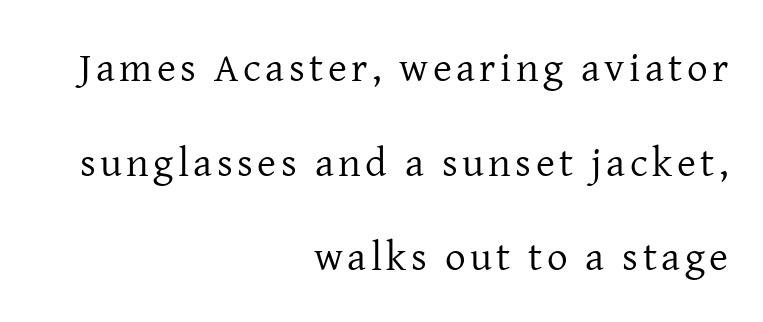
{"serif": "yes", "italic": "no", "bold": "no", "weight": "regular", "width": "normal", "stroke_contrast": "low", "x_height": "medium", "monospaced": "no", "underline": "no", "align": "right", "line_spacing": "loose", "line_spacing_ratio": 2.31, "glyph_px": 41}
